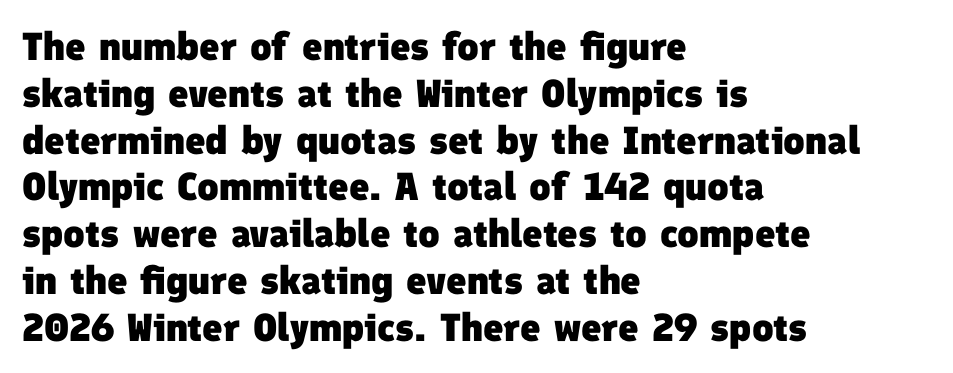
{"serif": "no", "bold": "yes", "weight": "heavy", "width": "normal", "stroke_contrast": "low", "x_height": "medium", "monospaced": "no", "underline": "no", "align": "left", "line_spacing_ratio": 1.2, "letter_spacing": "normal", "letter_spacing_em": 0.0, "glyph_px": 39}
